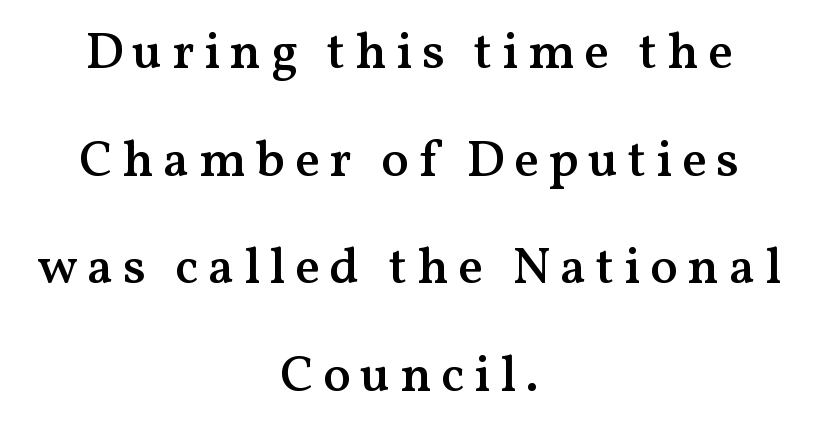
No word sits above an underline. The rag falls on both sides of this text block equally. Vertical spacing — loose. Emphasis by weight is partial: semibold. This sample has the flowing, uneven cadence of proportional lettering. Vertical strokes here are truly vertical.
